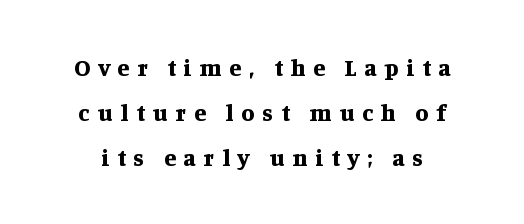
The image shows 24 px bold type, upright; set line spacing 1.87x, unusually wide letter spacing (+0.33 em), not underlined.
